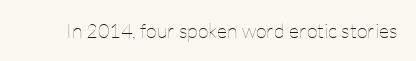
The image shows 20 px text type, upright; set normal letter spacing, not underlined.
